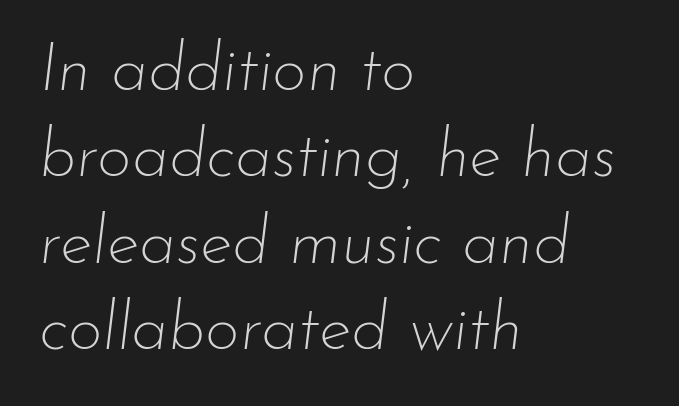
The image shows 67 px thin type, italic (leaning right); set left-aligned, normal line spacing (1.29x), normal letter spacing, not underlined; low stroke contrast and a small x-height.
